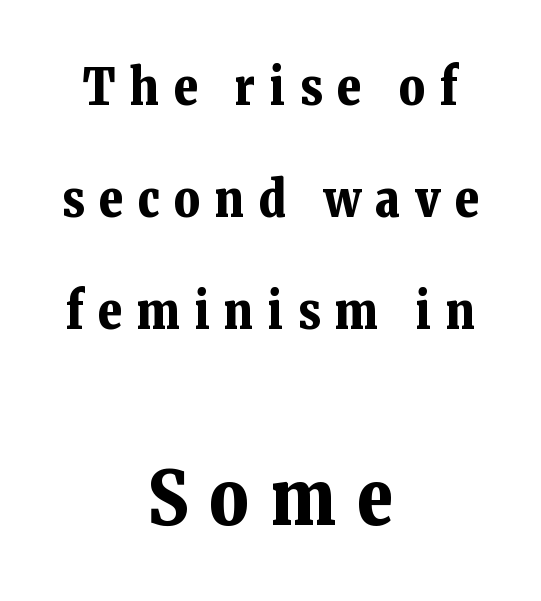
The image shows 75 px bold serif type, upright; set centered, loose line spacing (2.24x), unusually wide letter spacing (+0.29 em), not underlined; the second (bottom) block is 1.5x larger; low stroke contrast and a medium x-height.
